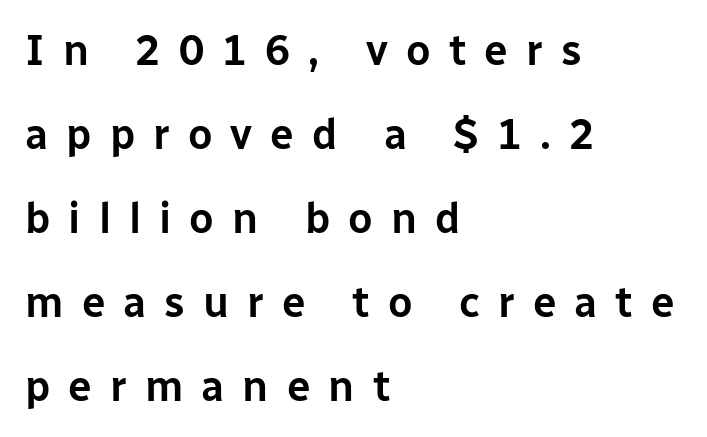
Q: Is the text italic (slanted)? A: No, it is upright.
Q: Is the typeface a serif or a sans-serif typeface? A: Sans-serif.
Q: Is the text underlined? A: No.
Q: How is the paragraph aligned? A: Left-aligned.
Q: Is the spacing between letters normal or unusually wide? A: Unusually wide.
Q: Is the spacing between lines tight, normal or loose? A: Loose.
Q: Width (condensed, normal, or wide)? A: Normal.
Q: Stroke contrast? A: Low.
Q: x-height? A: Medium.
Q: Monospaced? A: No.
